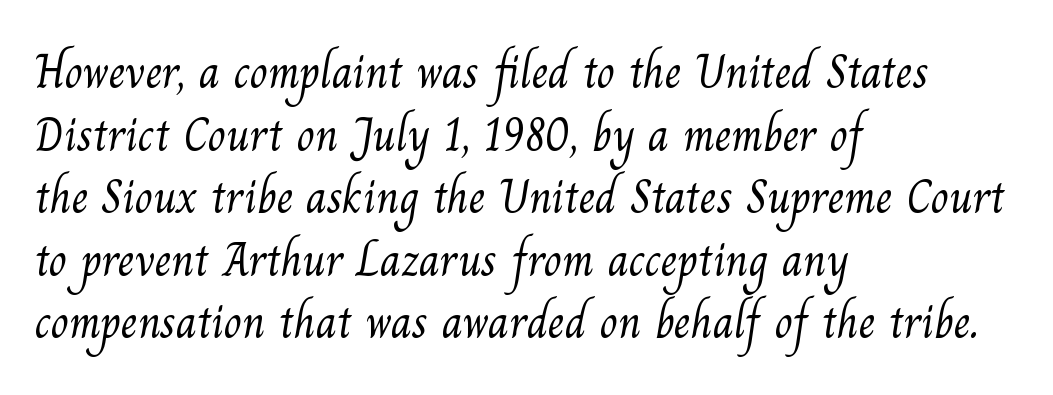
A light-to-regular cut is what we see here. Default kerning and tracking; the words read as compact shapes. Has an underline been added? It has not. The block of text has a typical density, with ordinary space between rows. Horizontally, the lines are justified to the leading edge only. A typesetter would label this face a serif.
